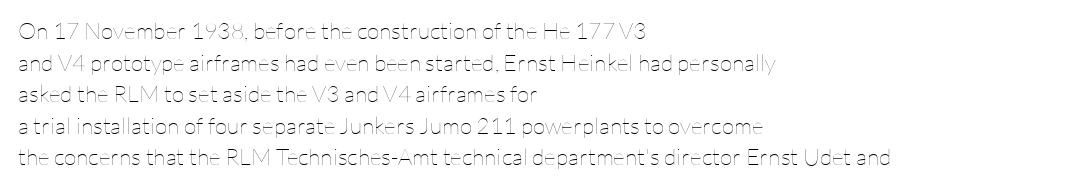
The strokes are not fattened; the text isn't bold. Beneath every word, the page is bare. Every row of glyphs begins at an identical x-position on the left. In terms of posture, this sample is upright.
